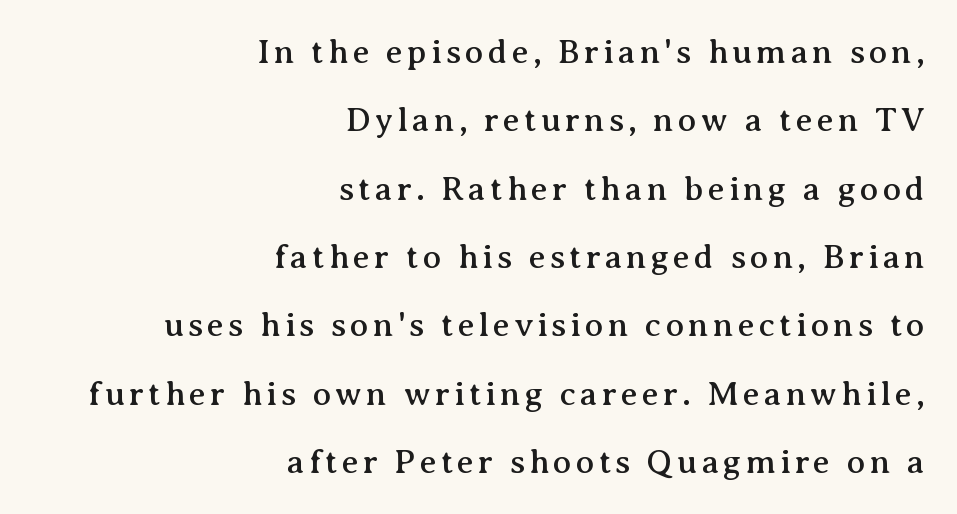
The image shows 34 px serif type, upright; set right-aligned, loose line spacing (2.01x), not underlined; medium stroke contrast and a medium x-height.
